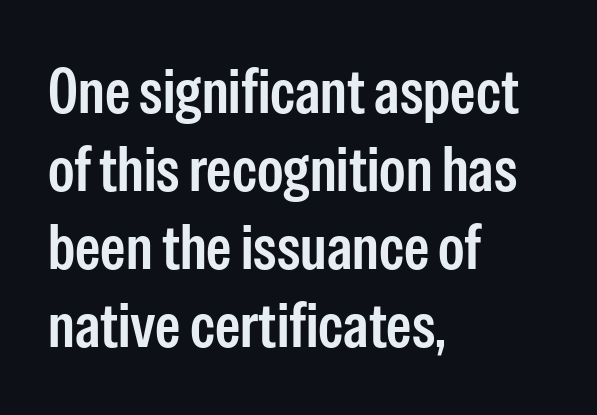
The image shows 64 px semibold, condensed sans-serif type, upright; set left-aligned, line spacing 1.22x, normal letter spacing, not underlined; low stroke contrast and a medium x-height.
